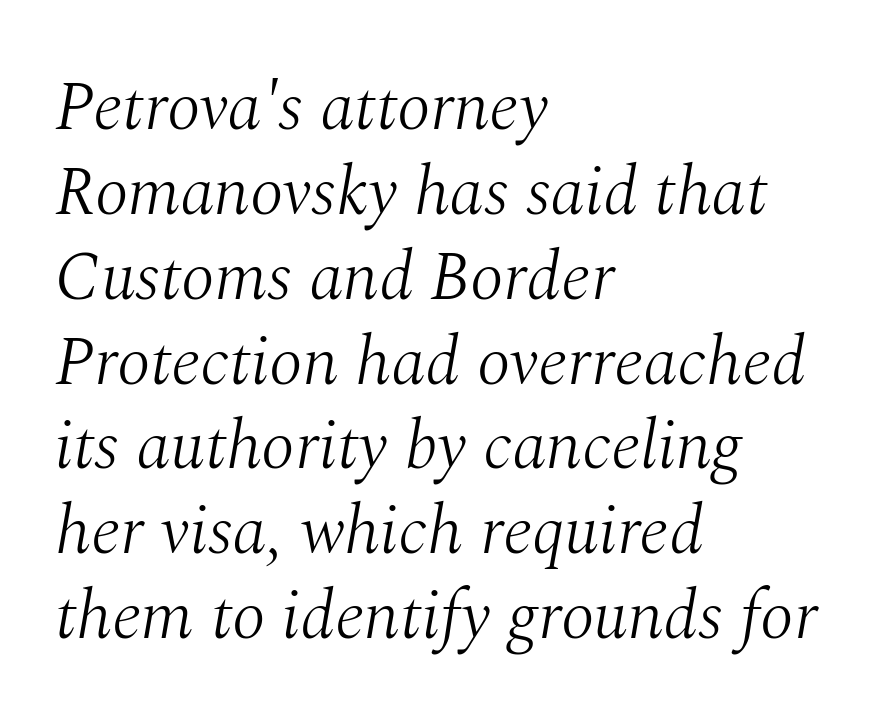
{"serif": "yes", "italic": "yes", "lean": "right", "slant_degrees": 10, "bold": "no", "weight": "light", "width": "normal", "stroke_contrast": "medium", "x_height": "medium", "monospaced": "no", "underline": "no", "align": "left", "line_spacing_ratio": 1.23, "letter_spacing": "normal", "letter_spacing_em": 0.0, "glyph_px": 69}
